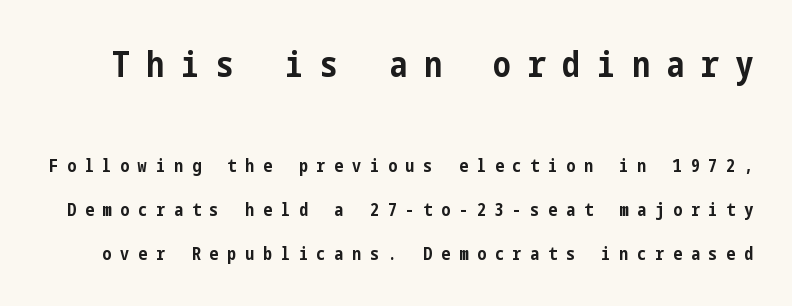
{"serif": "no", "italic": "no", "bold": "yes", "weight": "bold", "width": "condensed", "stroke_contrast": "low", "x_height": "medium", "underline": "no", "line_spacing": "loose", "line_spacing_ratio": 2.44, "letter_spacing": "wide", "letter_spacing_em": 0.49, "larger_block": "first", "size_ratio": 1.94, "glyph_px": 35}
